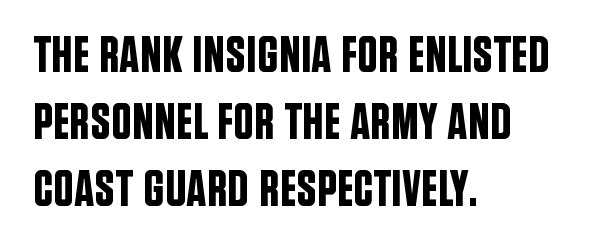
{"serif": "no", "italic": "no", "width": "condensed", "stroke_contrast": "low", "x_height": "large", "monospaced": "no", "underline": "no", "align": "left", "line_spacing": "normal", "line_spacing_ratio": 1.31, "letter_spacing": "normal", "letter_spacing_em": 0.0, "glyph_px": 51}
